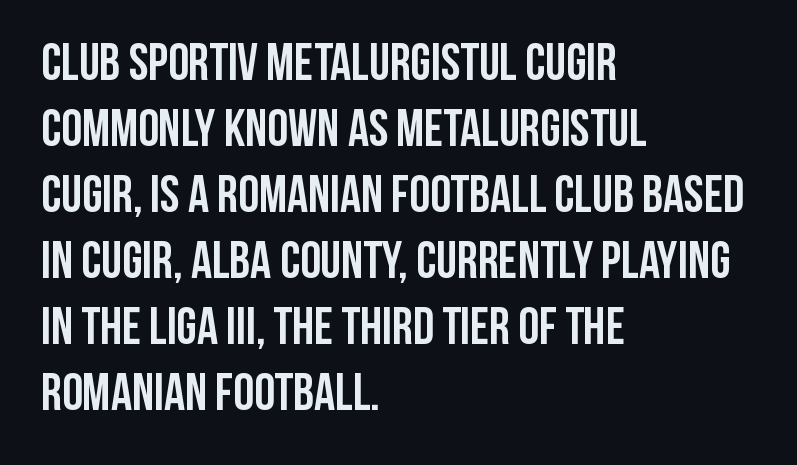
Q: Is the text bold? A: Yes.
Q: Is the text italic (slanted)? A: No, it is upright.
Q: Is the typeface a serif or a sans-serif typeface? A: Sans-serif.
Q: Is the text underlined? A: No.
Q: How is the paragraph aligned? A: Left-aligned.
Q: Is the spacing between letters normal or unusually wide? A: Normal.
Q: Is the spacing between lines tight, normal or loose? A: Normal.
Q: Width (condensed, normal, or wide)? A: Condensed.
Q: Stroke contrast? A: Low.
Q: x-height? A: Large.
Q: Monospaced? A: No.
